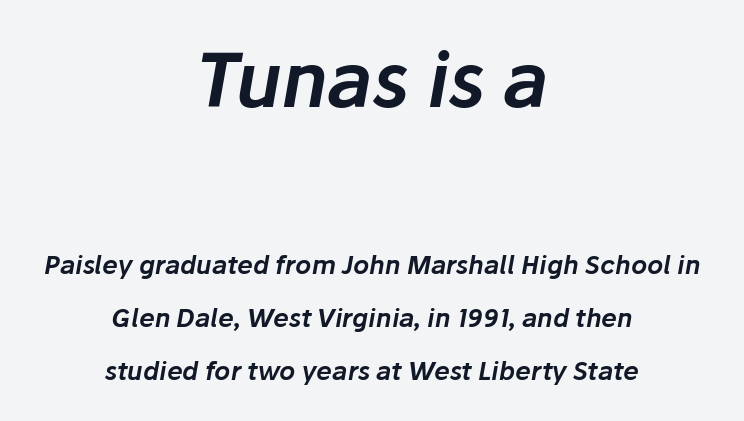
Q: Is the text italic (slanted)? A: Yes, it leans right by about 10 degrees.
Q: Is the text underlined? A: No.
Q: How is the paragraph aligned? A: Centered.
Q: Is the spacing between letters normal or unusually wide? A: Normal.
Q: Is the spacing between lines tight, normal or loose? A: Loose.
Q: Which block of text is set in a larger size, the first (top) or the second (bottom)? A: The first (top) one.
Q: Width (condensed, normal, or wide)? A: Normal.
Q: Stroke contrast? A: Low.
Q: x-height? A: Medium.
Q: Monospaced? A: No.
